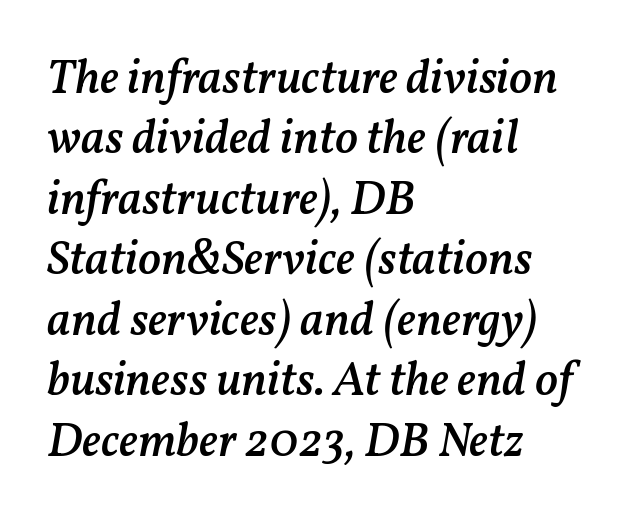
{"italic": "yes", "lean": "right", "slant_degrees": 11, "bold": "semi", "weight": "semibold", "width": "normal", "stroke_contrast": "medium", "x_height": "medium", "monospaced": "no", "underline": "no", "align": "left", "line_spacing": "normal", "line_spacing_ratio": 1.26, "letter_spacing": "normal", "letter_spacing_em": 0.0, "glyph_px": 48}
